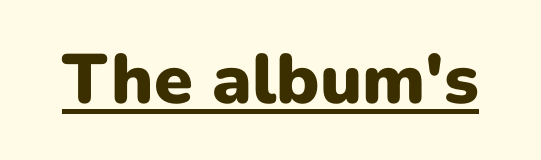
{"serif": "no", "italic": "no", "bold": "yes", "weight": "heavy", "width": "normal", "stroke_contrast": "low", "x_height": "medium", "monospaced": "no", "underline": "yes", "letter_spacing": "normal", "letter_spacing_em": 0.0, "glyph_px": 70}
